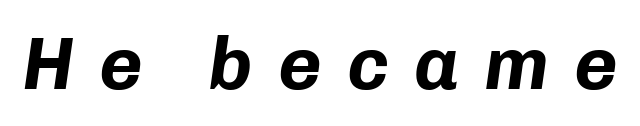
{"italic": "yes", "lean": "right", "slant_degrees": 8, "bold": "yes", "weight": "bold", "width": "normal", "stroke_contrast": "low", "x_height": "medium", "monospaced": "no", "underline": "no", "letter_spacing": "wide", "letter_spacing_em": 0.33, "glyph_px": 75}
